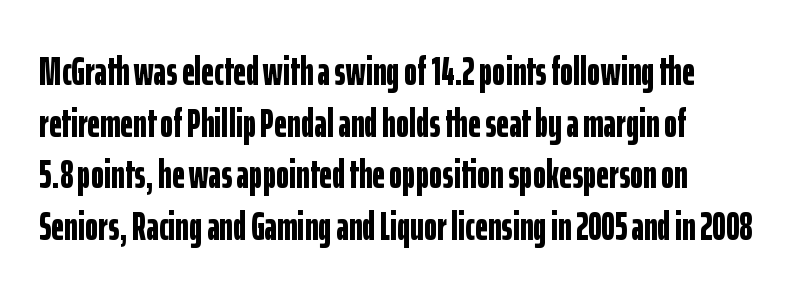
{"serif": "no", "italic": "no", "bold": "yes", "weight": "bold", "width": "condensed", "stroke_contrast": "low", "x_height": "medium", "monospaced": "no", "underline": "no", "align": "left", "line_spacing": "normal", "line_spacing_ratio": 1.29, "letter_spacing": "normal", "letter_spacing_em": 0.0, "glyph_px": 40}
